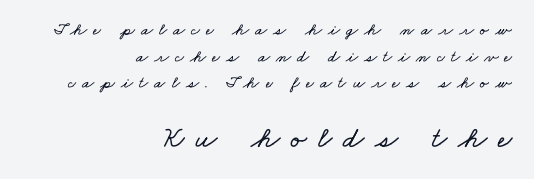
Q: Is the text underlined? A: No.
Q: How is the paragraph aligned? A: Right-aligned.
Q: Is the spacing between letters normal or unusually wide? A: Unusually wide.
Q: Is the spacing between lines tight, normal or loose? A: Normal.
Q: Which block of text is set in a larger size, the first (top) or the second (bottom)? A: The second (bottom) one.
Q: Width (condensed, normal, or wide)? A: Wide.
Q: Stroke contrast? A: Low.
Q: x-height? A: Small.
Q: Monospaced? A: No.
